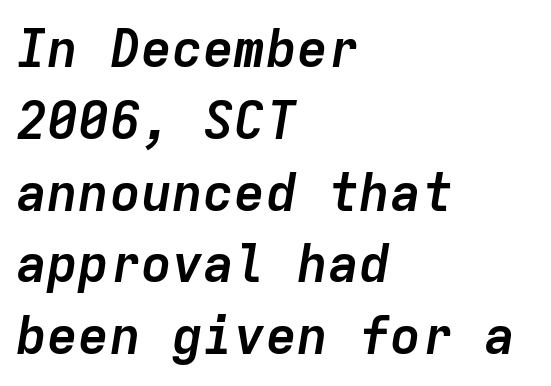
{"italic": "yes", "lean": "right", "slant_degrees": 9, "bold": "yes", "weight": "semibold", "width": "normal", "stroke_contrast": "low", "x_height": "medium", "monospaced": "yes", "underline": "no", "align": "left", "line_spacing": "normal", "line_spacing_ratio": 1.38, "letter_spacing": "normal", "letter_spacing_em": 0.0, "glyph_px": 52}
